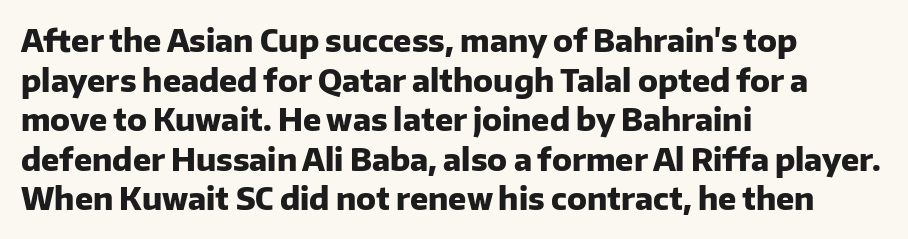
The image shows 30 px heavy sans-serif type, upright; set left-aligned, normal line spacing (1.32x), normal letter spacing, not underlined; low stroke contrast and a medium x-height.
